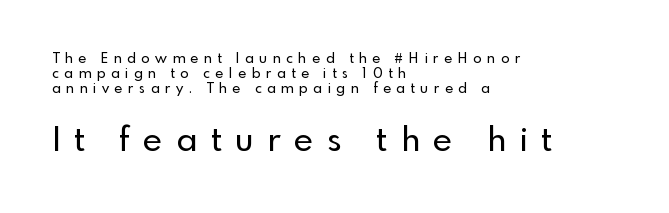
{"serif": "no", "italic": "no", "width": "normal", "x_height": "small", "monospaced": "no", "underline": "no", "align": "left", "line_spacing": "tight", "line_spacing_ratio": 1.07, "letter_spacing": "wide", "letter_spacing_em": 0.39, "larger_block": "second", "size_ratio": 2.43, "glyph_px": 34}
